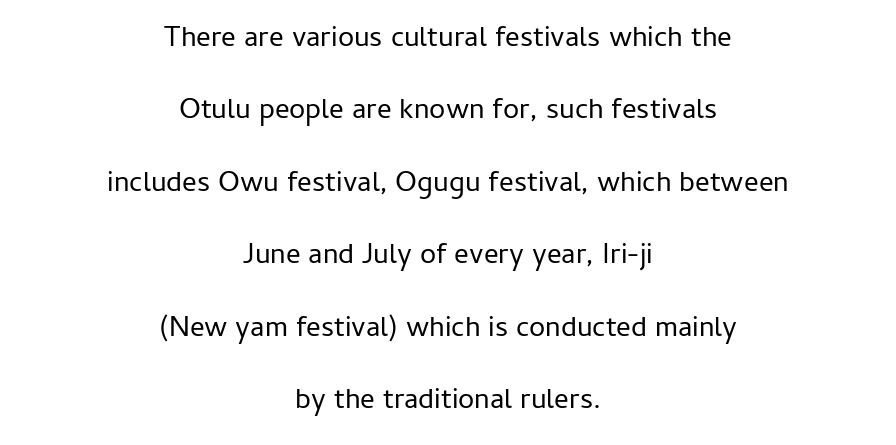
Q: Is the text bold? A: No.
Q: Is the text italic (slanted)? A: No, it is upright.
Q: Is the typeface a serif or a sans-serif typeface? A: Sans-serif.
Q: Is the text underlined? A: No.
Q: How is the paragraph aligned? A: Centered.
Q: Is the spacing between letters normal or unusually wide? A: Normal.
Q: Is the spacing between lines tight, normal or loose? A: Loose.
Q: Width (condensed, normal, or wide)? A: Normal.
Q: Stroke contrast? A: Low.
Q: x-height? A: Medium.
Q: Monospaced? A: No.
